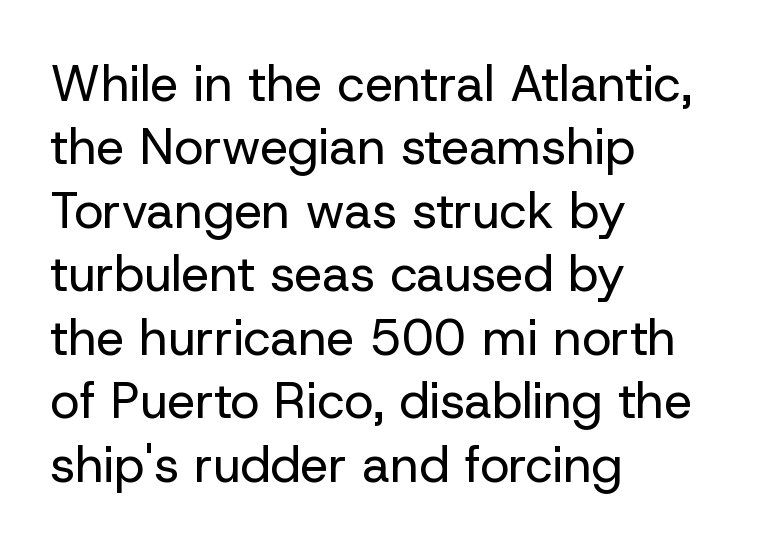
The image shows 50 px regular-weight sans-serif type, upright; set left-aligned, normal line spacing (1.27x), normal letter spacing, not underlined; low stroke contrast and a medium x-height.
